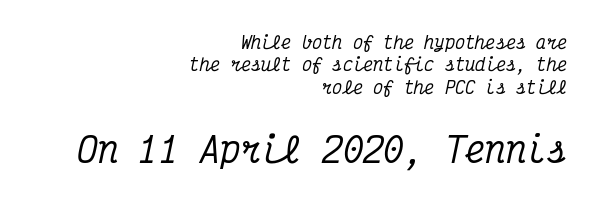
The image shows 34 px condensed serif type, italic (leaning right), monospaced; set right-aligned, normal line spacing (1.32x), normal letter spacing, not underlined; the second (bottom) block is 2.0x larger; medium stroke contrast and a medium x-height.
